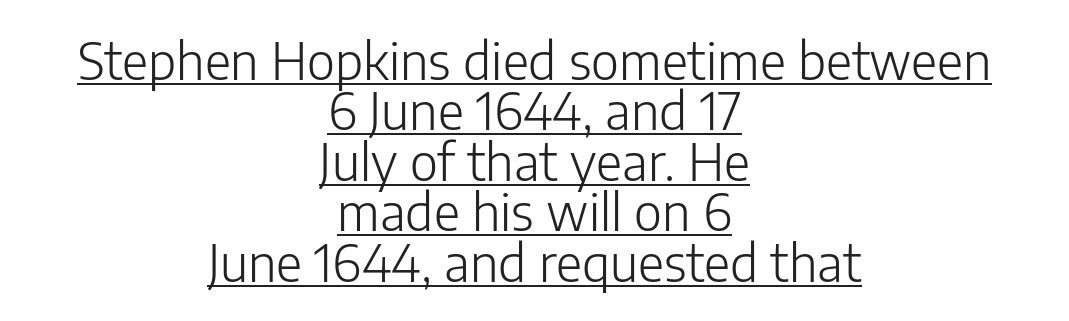
The lettering is marked with a stroke running underneath it. Observe the absence of serifs on each vertical stroke in this sample. Is the type heavy? It reads as light-to-regular instead. Here the designer chose a conventional face with non-uniform glyph widths.
